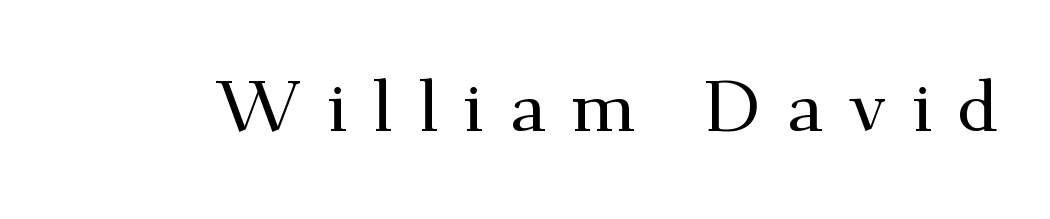
When letters stand straight like this, we call the style roman or upright. Look at the tracking — it's clearly loosened, letters drifting apart. This rendering features lettering with no underline. The face used here is proportionally spaced, like ordinary book or web type.
